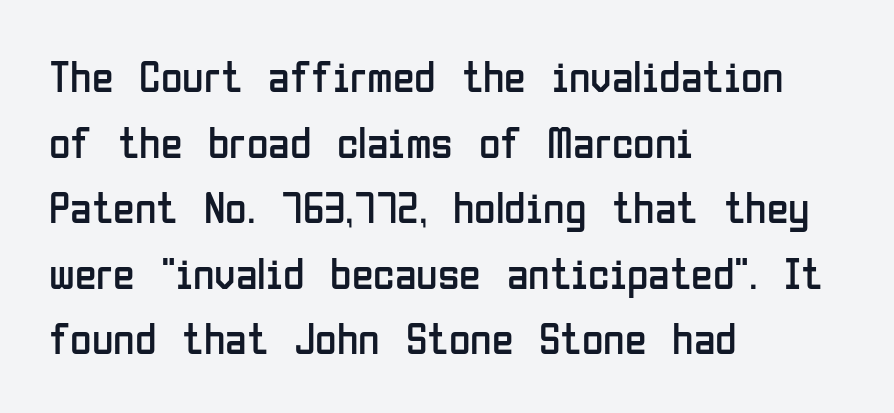
The image shows 44 px regular-weight, condensed sans-serif type, upright; set left-aligned, normal line spacing (1.49x), normal letter spacing, not underlined; low stroke contrast and a medium x-height.
